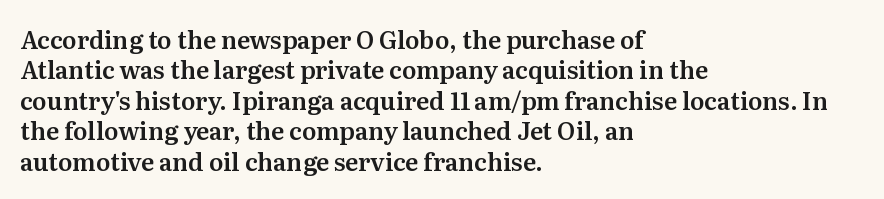
{"italic": "no", "underline": "no", "align": "left", "line_spacing": "normal", "line_spacing_ratio": 1.27, "letter_spacing": "normal", "letter_spacing_em": 0.0, "glyph_px": 24}
